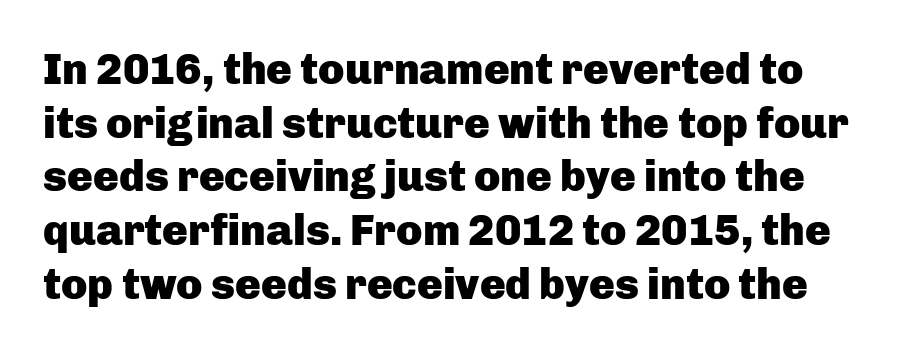
The image shows 43 px heavy sans-serif type, upright; set normal line spacing (1.25x), normal letter spacing, not underlined; low stroke contrast and a medium x-height.
